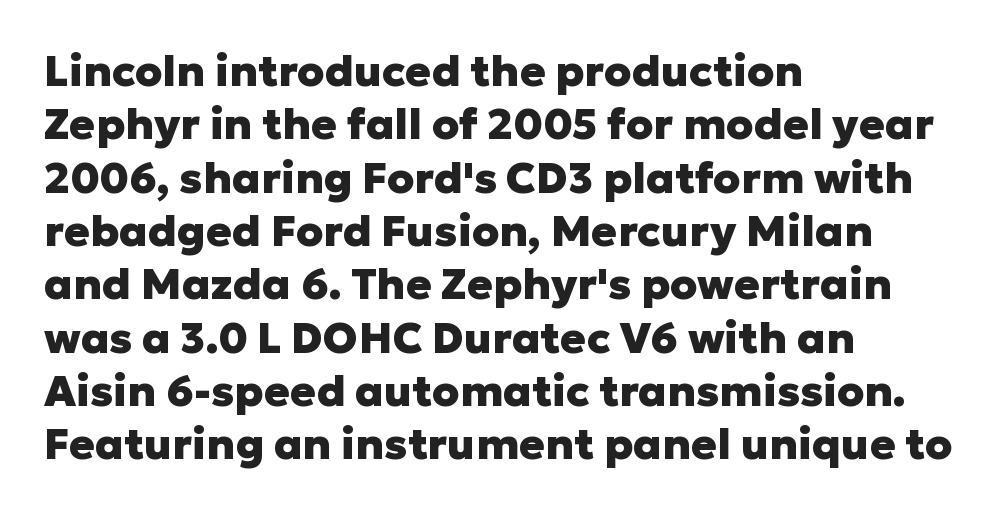
The image shows 43 px heavy sans-serif type, upright; set left-aligned, line spacing 1.24x, normal letter spacing, not underlined; low stroke contrast and a medium x-height.
